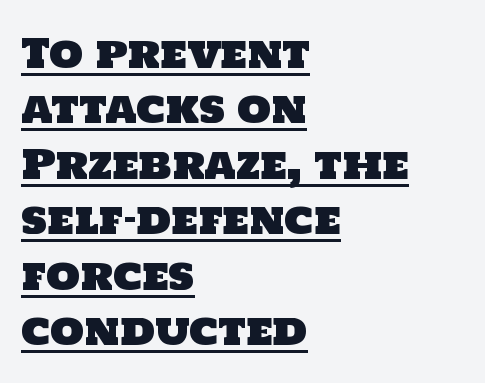
The image shows 39 px sans-serif type; set left-aligned, normal line spacing (1.42x), normal letter spacing, underlined; low stroke contrast and a large x-height.
